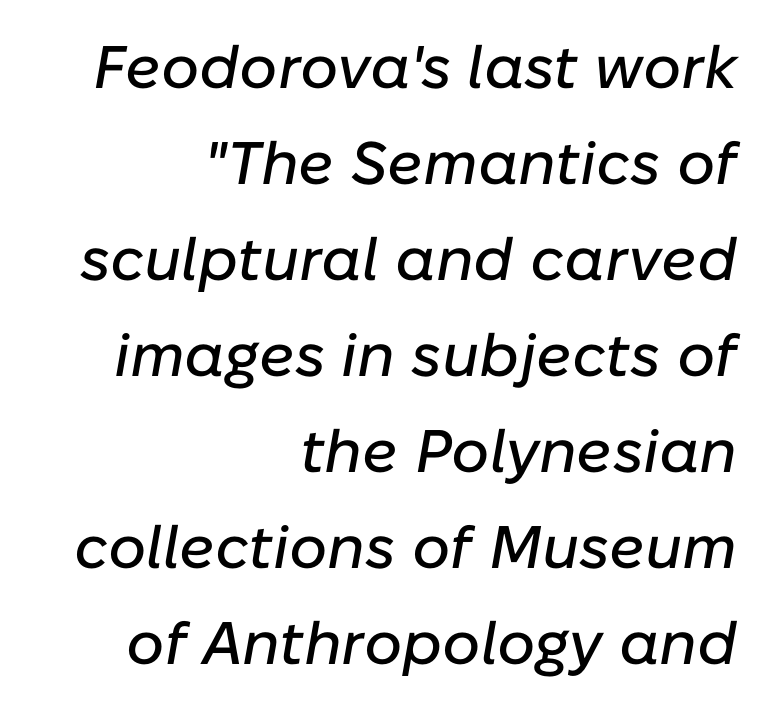
The image shows 60 px text type, italic (leaning right); set right-aligned, normal line spacing (1.6x), normal letter spacing, not underlined; low stroke contrast and a medium x-height.
